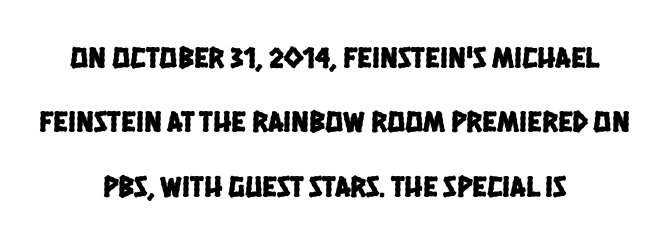
{"serif": "no", "width": "condensed", "stroke_contrast": "low", "x_height": "large", "monospaced": "no", "underline": "no", "align": "center", "line_spacing": "loose", "line_spacing_ratio": 2.15, "letter_spacing": "normal", "letter_spacing_em": 0.0, "glyph_px": 30}
